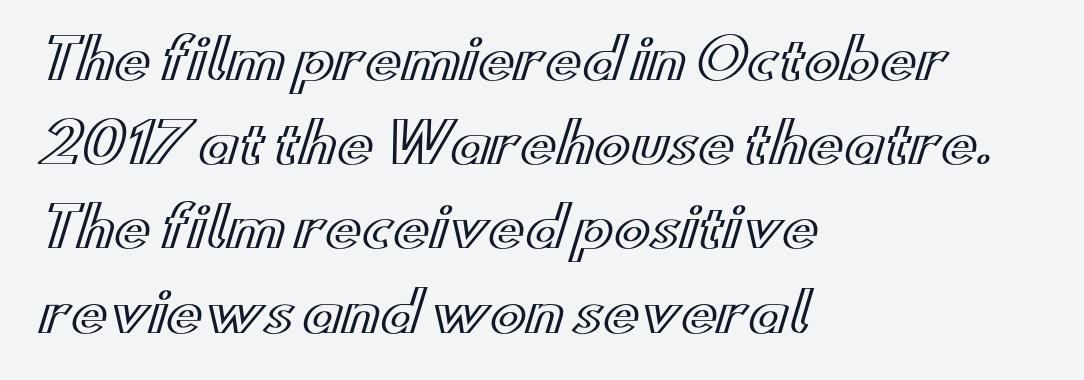
The image shows 54 px wide type; set left-aligned, normal line spacing (1.56x), normal letter spacing, not underlined; a small x-height.
